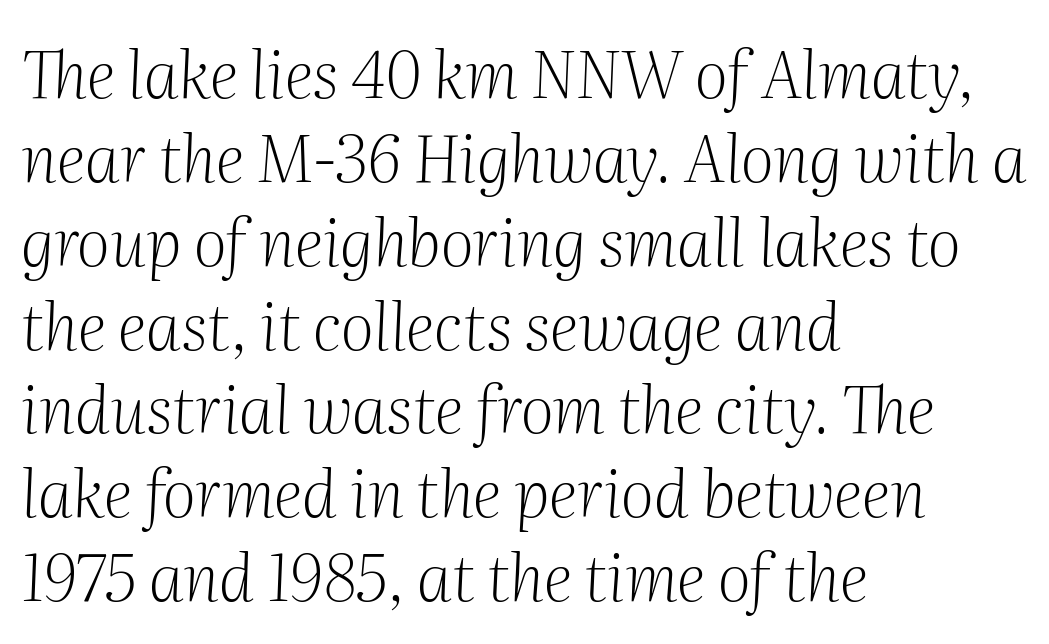
Is the type slanted? Yes — the strokes lean at a clear angle. Nothing heavy about these letters — not bold at all. You could not count columns in this text — the font is proportionally spaced. In terms of leading, this rendering sits right in the middle.
